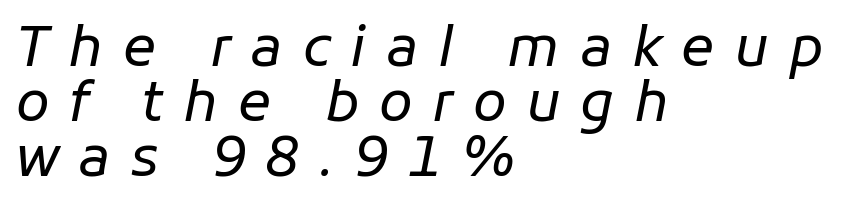
Short note: letters widely spaced. The lettering tilts uniformly, giving the passage an italic look. Weight: regular or lighter. The rag falls on the right side of this text block.
